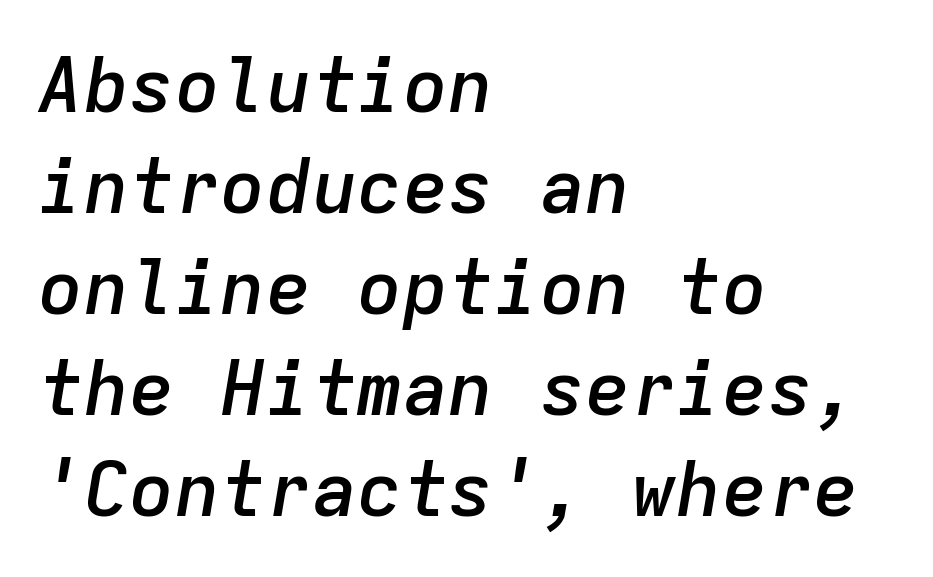
Q: Is the text bold? A: Semi-bold.
Q: Is the text italic (slanted)? A: Yes, it leans right by about 9 degrees.
Q: Is the text underlined? A: No.
Q: How is the paragraph aligned? A: Left-aligned.
Q: Is the spacing between letters normal or unusually wide? A: Normal.
Q: Is the spacing between lines tight, normal or loose? A: Normal.
Q: Width (condensed, normal, or wide)? A: Normal.
Q: Stroke contrast? A: Low.
Q: x-height? A: Medium.
Q: Monospaced? A: Yes.
